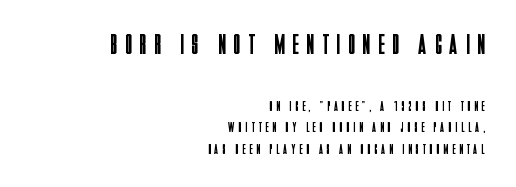
The image shows 29 px regular-weight, condensed sans-serif type, upright; set right-aligned, normal line spacing (1.54x), unusually wide letter spacing (+0.29 em), not underlined; the first (top) block is 2.07x larger; low stroke contrast and a large x-height.
